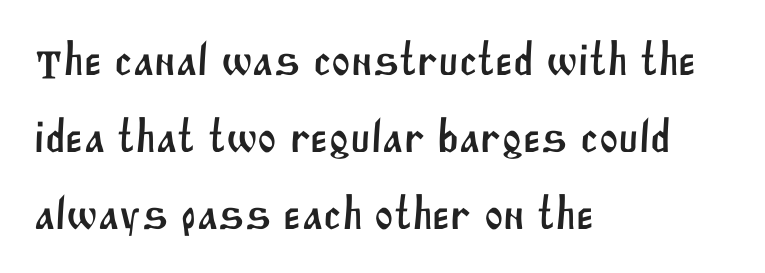
Each line starts at the same left margin while the right side varies. Nobody touched the tracking dial on this one. Rule under the text: the space is simply empty. The line-height multiplier appears to be the usual default. This is sans-serif lettering, the kind often seen on screens and signage. Looks like regular typesetting: each glyph gets only the width it needs.
